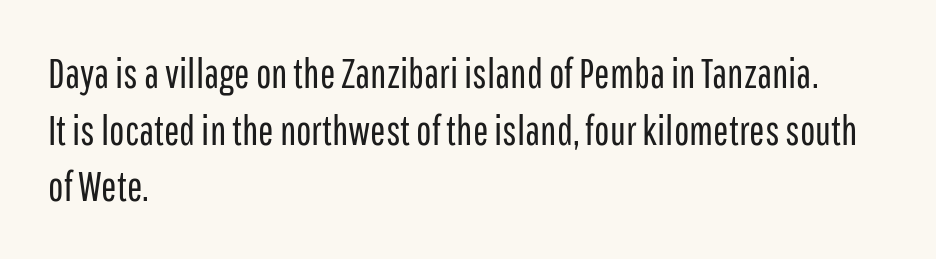
The image shows 41 px regular-weight, condensed sans-serif type, upright; set left-aligned, normal line spacing (1.38x), normal letter spacing, not underlined; low stroke contrast and a medium x-height.
